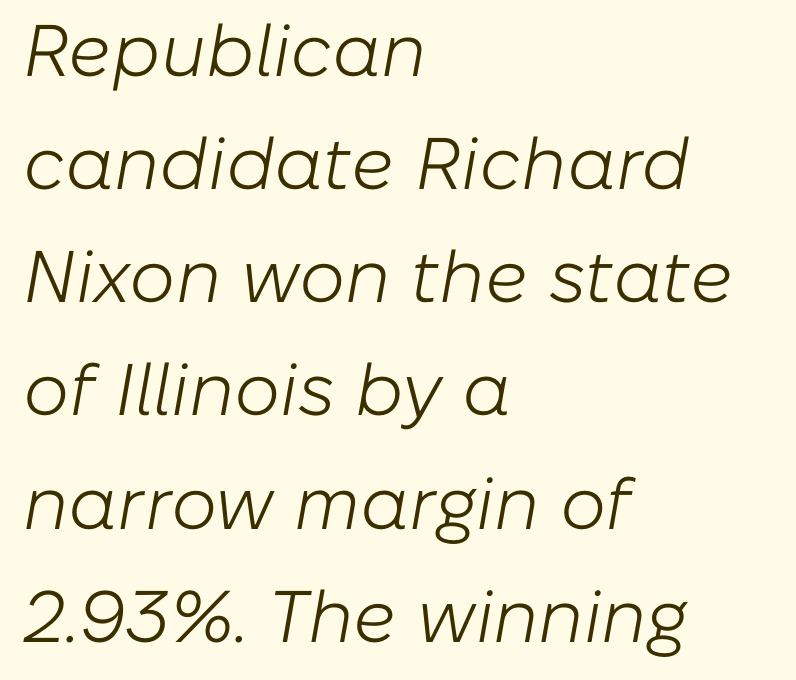
{"italic": "yes", "lean": "right", "slant_degrees": 10, "bold": "no", "weight": "light", "width": "normal", "stroke_contrast": "low", "x_height": "medium", "monospaced": "no", "underline": "no", "align": "left", "line_spacing": "normal", "line_spacing_ratio": 1.55, "letter_spacing": "normal", "letter_spacing_em": 0.0, "glyph_px": 73}
